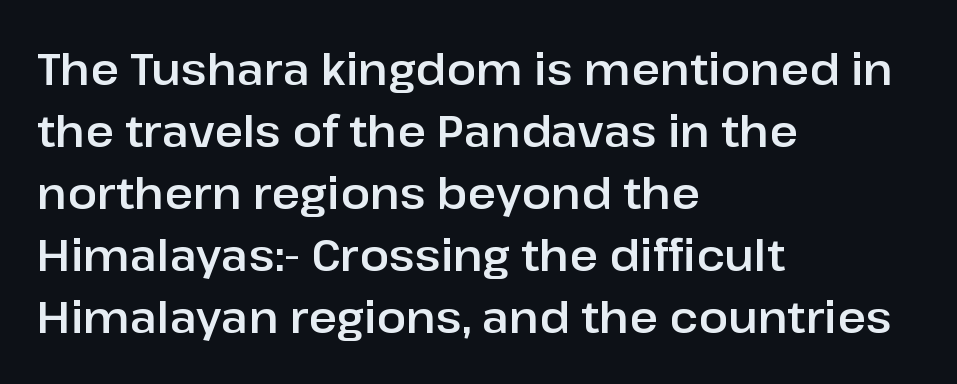
The image shows 44 px sans-serif type, upright; set left-aligned, normal line spacing (1.41x), normal letter spacing, not underlined; low stroke contrast and a medium x-height.
